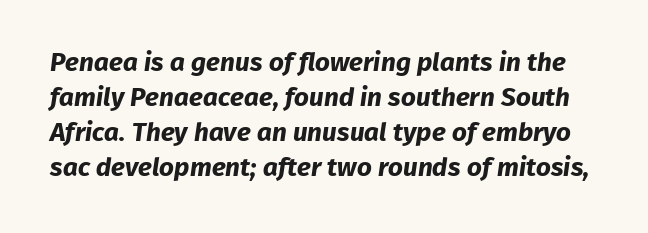
The letters sit at their default tracking, neither squeezed nor spread. This rendering features lettering with no underline. What's the leading like? Ordinary, nothing unusual. The typesetting leans heavy: a genuine bold.
